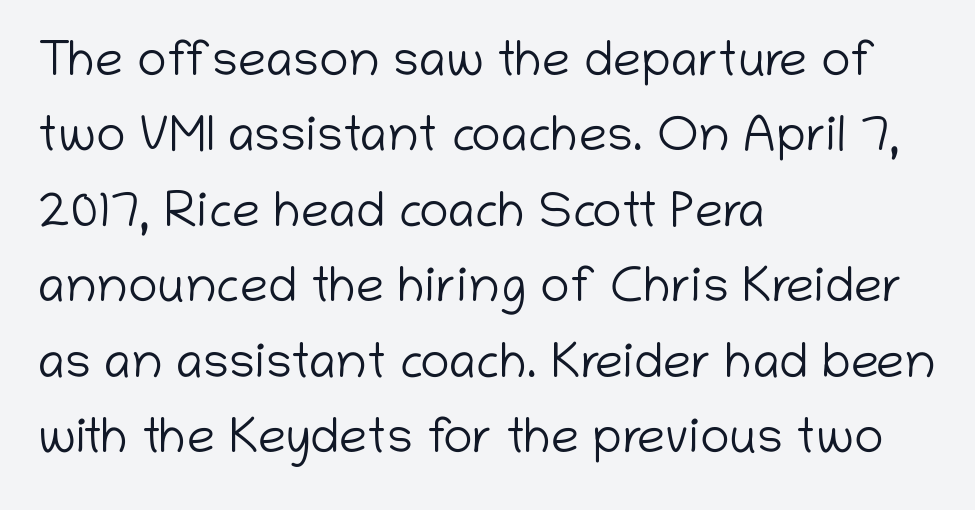
The words here are not underlined. Horizontally, the lines are justified to the leading edge only. Summary of vertical rhythm: regular, with standard interline spacing. These glyphs show unthickened strokes, regular width or finer.
